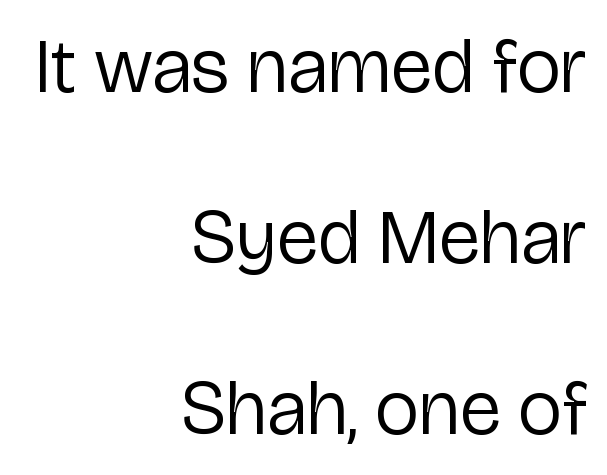
A typesetter would label this face a sans. The rag falls on the left side of this text block. The letters sit at their default tracking, neither squeezed nor spread. The cut favours lightness, reaching ordinary text weight at its darkest.
